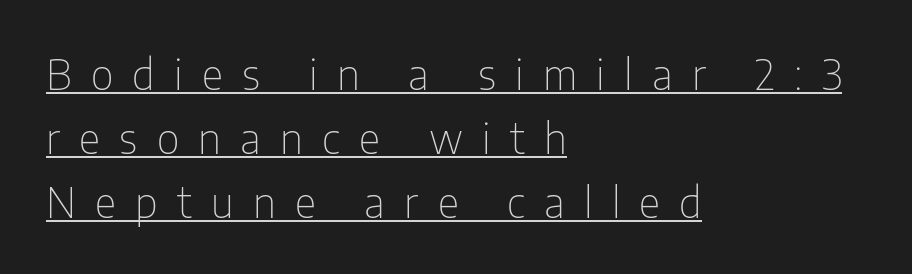
The image shows 42 px thin, condensed sans-serif type, upright; set left-aligned, normal line spacing (1.52x), unusually wide letter spacing (+0.46 em), underlined; low stroke contrast and a medium x-height.
